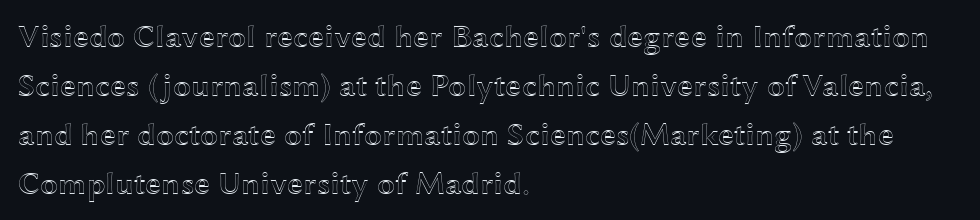
Q: Is the text italic (slanted)? A: No, it is upright.
Q: Is the text underlined? A: No.
Q: How is the paragraph aligned? A: Left-aligned.
Q: Is the spacing between letters normal or unusually wide? A: Normal.
Q: Is the spacing between lines tight, normal or loose? A: Normal.
Q: Width (condensed, normal, or wide)? A: Wide.
Q: x-height? A: Medium.
Q: Monospaced? A: No.
